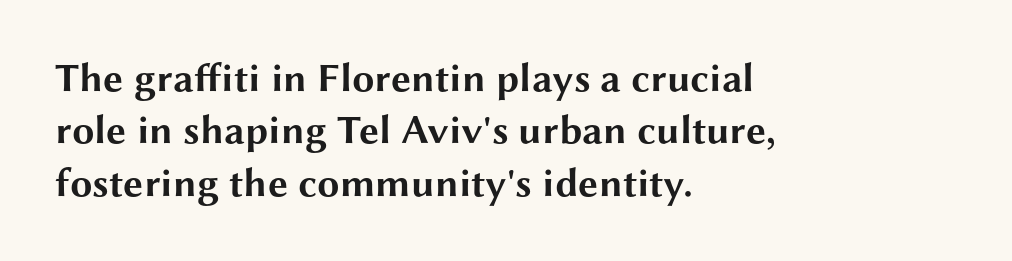
In terms of letterform style, serifs are entirely absent. The letters advance in unequal steps, a hallmark of proportional type. Vertically, the passage feels balanced, rows spaced as you'd expect. These lines keep a tight, regular rhythm from letter to letter. In terms of posture, this sample is upright. The glyphs have the mass of a bold cut.
